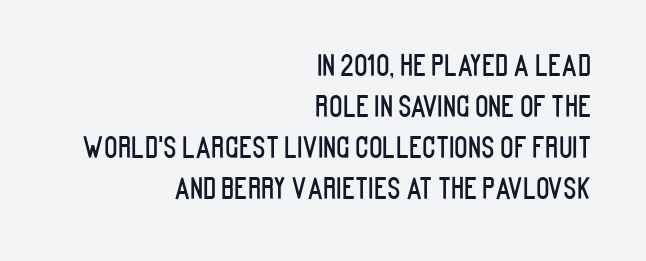
The image shows 28 px condensed sans-serif type, upright; set right-aligned, normal line spacing (1.46x), normal letter spacing, not underlined; low stroke contrast and a large x-height.
